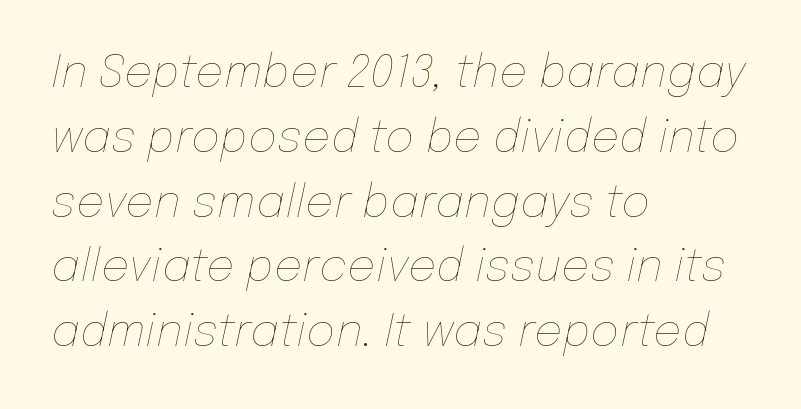
Nothing unusual about the tracking: characters are spaced as the font intends. The lines in this sample share a left origin and differ only in where they stop. A light-to-regular cut is what we see here. Quick note: italic.
